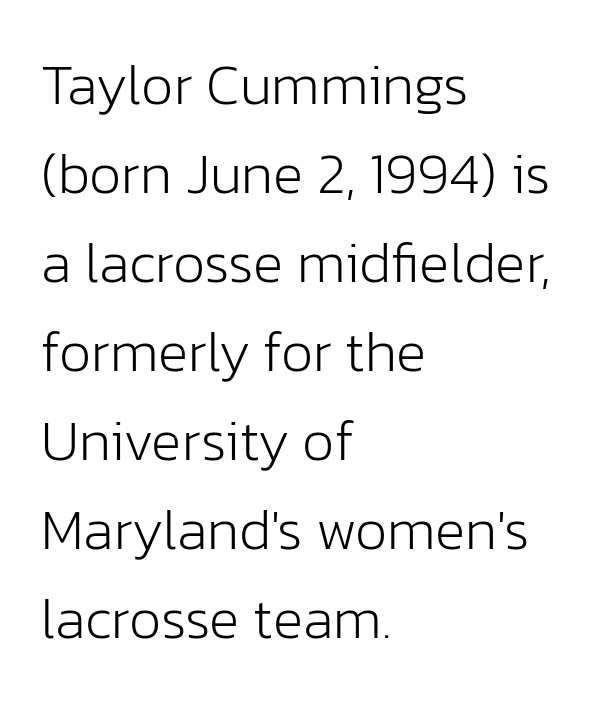
The image shows 57 px light sans-serif type, upright; set left-aligned, normal line spacing (1.56x), normal letter spacing, not underlined; low stroke contrast and a medium x-height.
